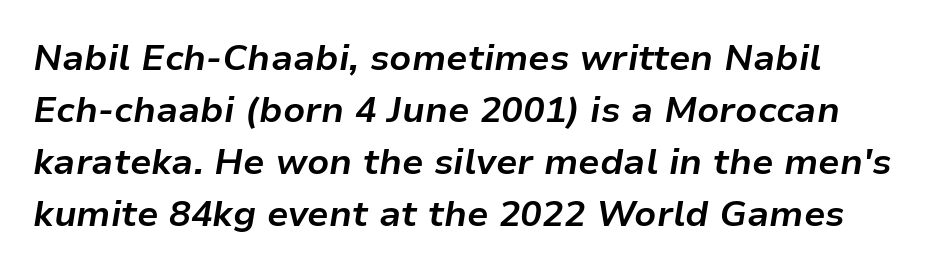
{"italic": "yes", "lean": "right", "slant_degrees": 9, "bold": "yes", "weight": "bold", "width": "normal", "stroke_contrast": "low", "x_height": "medium", "monospaced": "no", "underline": "no", "line_spacing": "normal", "line_spacing_ratio": 1.44, "letter_spacing": "normal", "letter_spacing_em": 0.0, "glyph_px": 36}
